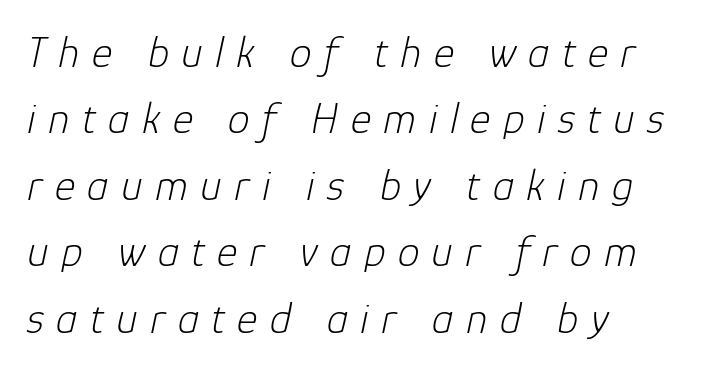
Looking at the ascenders, they clearly lean. How are the letters spaced? Widely, with obvious added tracking. Is the stroke heavy? The answer is a plain regular-or-lighter. Do the characters align in a grid? No, the font is proportional.
